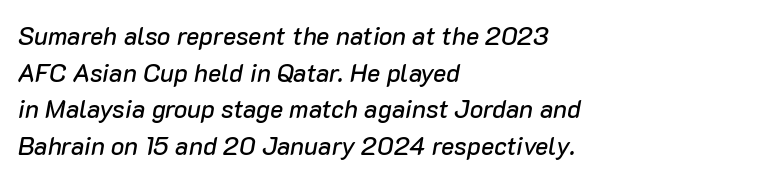
{"italic": "yes", "lean": "right", "slant_degrees": 10, "underline": "no", "align": "left", "line_spacing": "normal", "line_spacing_ratio": 1.47, "letter_spacing": "normal", "letter_spacing_em": 0.0, "glyph_px": 25}
